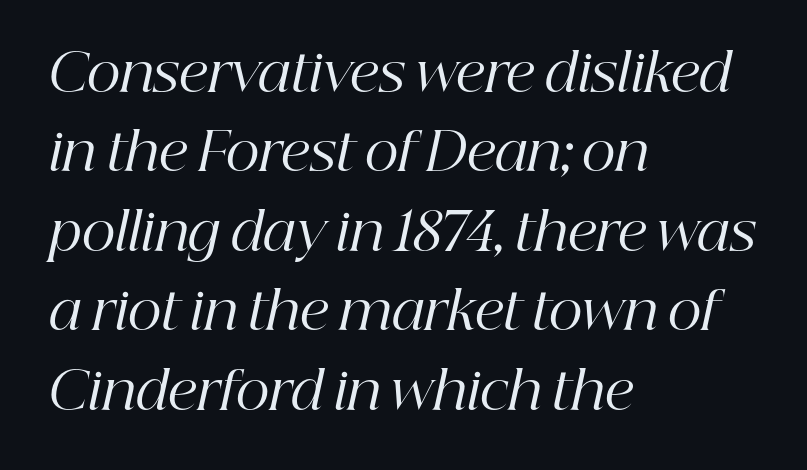
Has an underline been added? It has not. A typesetter would mark this as italic. The weight would be labelled regular, book, light, or lighter still. Looks like regular typesetting: each glyph gets only the width it needs. Letterform terminals end in serifs throughout the passage.
